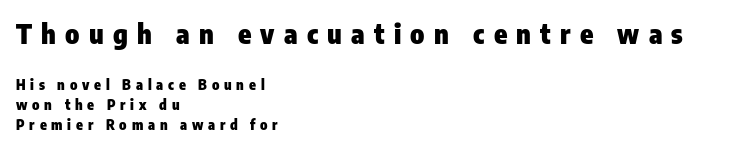
Q: Is the text bold? A: Yes.
Q: Is the text italic (slanted)? A: No, it is upright.
Q: Is the text underlined? A: No.
Q: How is the paragraph aligned? A: Left-aligned.
Q: Is the spacing between letters normal or unusually wide? A: Unusually wide.
Q: Is the spacing between lines tight, normal or loose? A: Normal.
Q: Which block of text is set in a larger size, the first (top) or the second (bottom)? A: The first (top) one.
